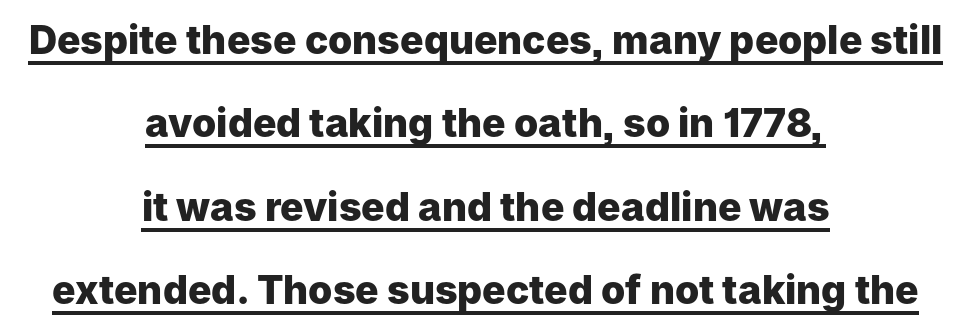
The image shows 39 px heavy sans-serif type, upright; set centered, loose line spacing (2.14x), normal letter spacing, underlined; low stroke contrast and a medium x-height.
